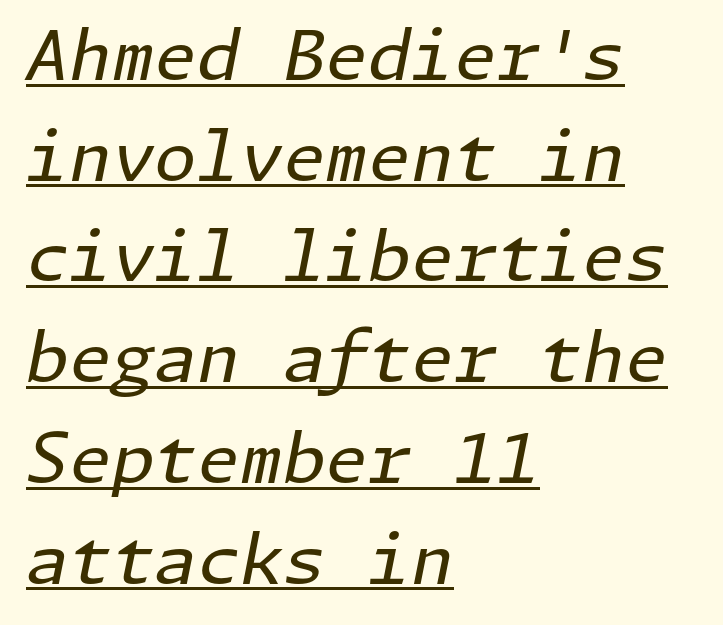
A typesetter would call this zero additional tracking. Stems here are at most as thick as an everyday book face. Where is the straight margin? On the left. Whoever set this chose a conventional vertical rhythm. Underline: present.
